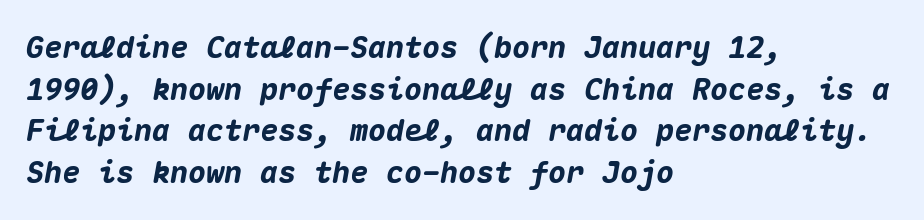
{"italic": "yes", "lean": "right", "slant_degrees": 10, "bold": "yes", "weight": "heavy", "width": "normal", "stroke_contrast": "medium", "x_height": "medium", "monospaced": "yes", "underline": "no", "align": "left", "line_spacing": "normal", "line_spacing_ratio": 1.39, "letter_spacing": "normal", "letter_spacing_em": 0.0, "glyph_px": 30}
